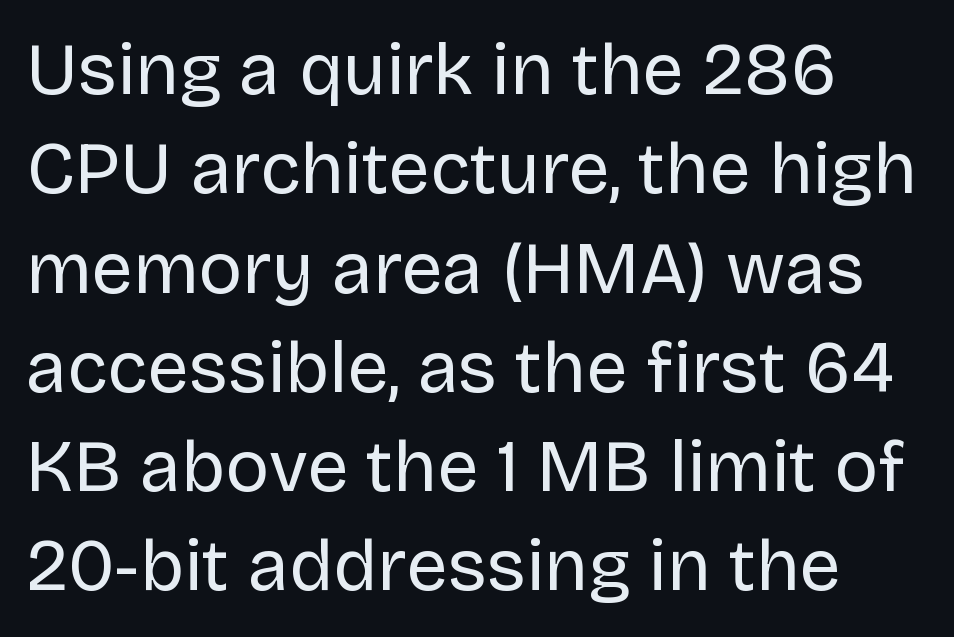
The image shows 73 px regular-weight sans-serif type, upright; set left-aligned, normal line spacing (1.36x), normal letter spacing, not underlined; low stroke contrast and a large x-height.
